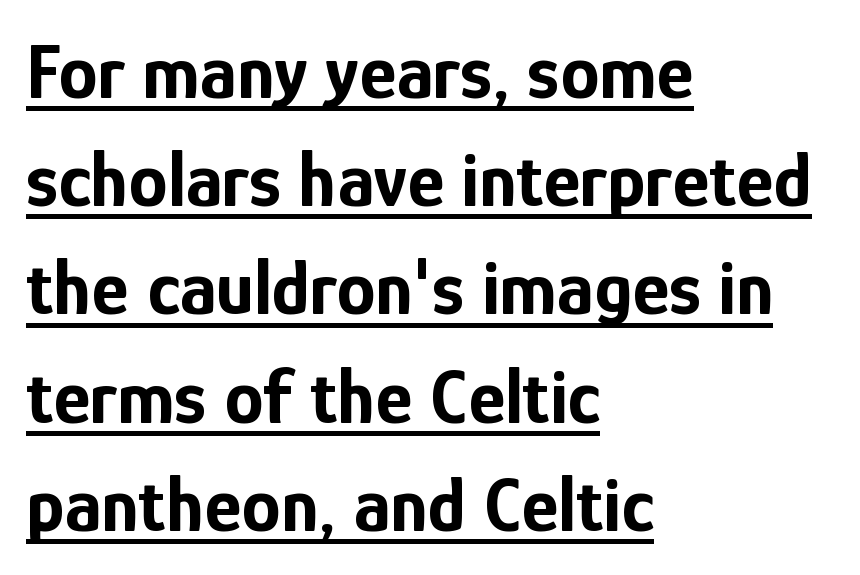
Q: Is the text bold? A: Yes.
Q: Is the text italic (slanted)? A: No, it is upright.
Q: Is the typeface a serif or a sans-serif typeface? A: Sans-serif.
Q: Is the text underlined? A: Yes.
Q: How is the paragraph aligned? A: Left-aligned.
Q: Is the spacing between letters normal or unusually wide? A: Normal.
Q: Is the spacing between lines tight, normal or loose? A: Normal.
Q: Width (condensed, normal, or wide)? A: Condensed.
Q: Stroke contrast? A: Low.
Q: x-height? A: Medium.
Q: Monospaced? A: No.
